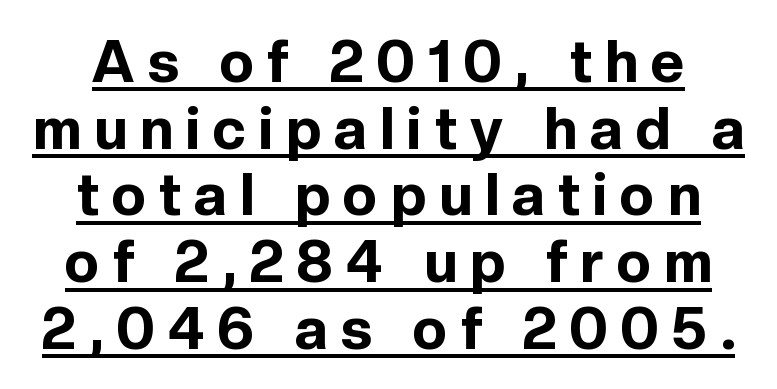
{"serif": "no", "italic": "no", "bold": "yes", "weight": "bold", "width": "normal", "x_height": "medium", "monospaced": "no", "underline": "yes", "line_spacing": "tight", "line_spacing_ratio": 1.15, "letter_spacing": "wide", "letter_spacing_em": 0.23, "glyph_px": 58}
